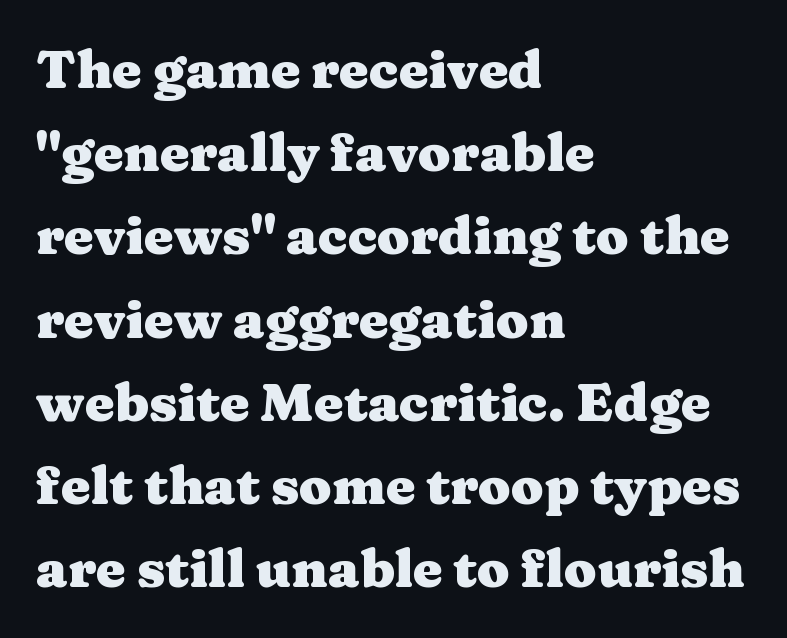
Q: Is the text bold? A: Yes.
Q: Is the text italic (slanted)? A: No, it is upright.
Q: Is the typeface a serif or a sans-serif typeface? A: Serif.
Q: Is the text underlined? A: No.
Q: How is the paragraph aligned? A: Left-aligned.
Q: Is the spacing between letters normal or unusually wide? A: Normal.
Q: Is the spacing between lines tight, normal or loose? A: Normal.
Q: Width (condensed, normal, or wide)? A: Wide.
Q: Stroke contrast? A: Medium.
Q: x-height? A: Medium.
Q: Monospaced? A: No.
